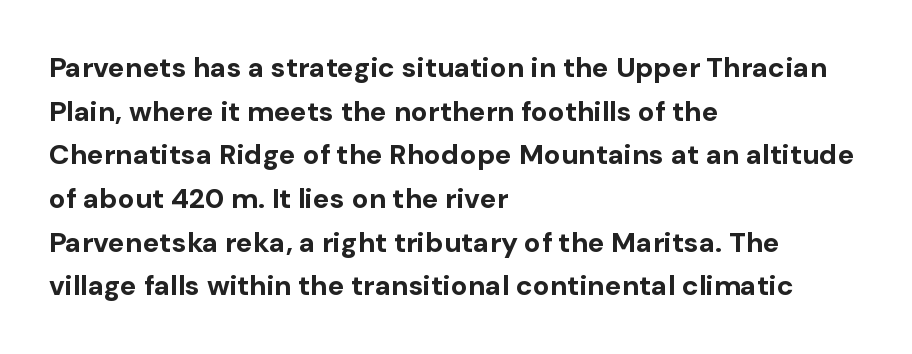
The letters stand straight up with perfectly vertical stems. The letters advance in unequal steps, a hallmark of proportional type. Anything drawn beneath the words? Only blank space. The passage shown has conventional tracking throughout. The passage is arranged the way most books set body copy — flush left. Summary of weight: heavy, a full bold.
